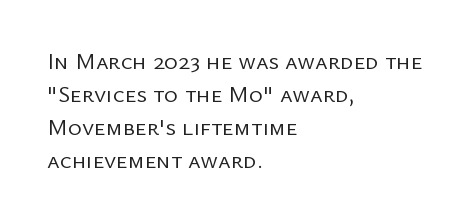
{"italic": "no", "bold": "no", "underline": "no", "align": "left", "line_spacing": "normal", "line_spacing_ratio": 1.38, "letter_spacing": "normal", "letter_spacing_em": 0.0, "glyph_px": 24}
